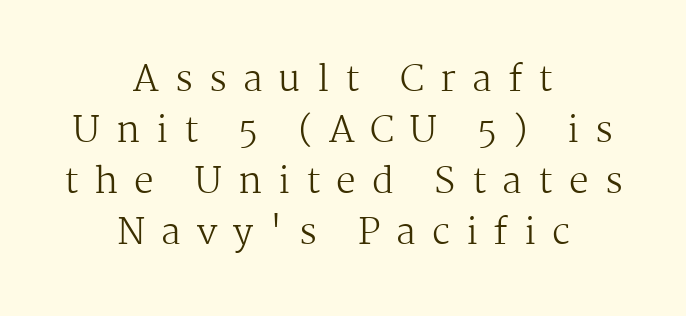
Q: Is the text bold? A: No.
Q: Is the text italic (slanted)? A: No, it is upright.
Q: Is the typeface a serif or a sans-serif typeface? A: Serif.
Q: Is the text underlined? A: No.
Q: How is the paragraph aligned? A: Centered.
Q: Is the spacing between letters normal or unusually wide? A: Unusually wide.
Q: Is the spacing between lines tight, normal or loose? A: Normal.
Q: Width (condensed, normal, or wide)? A: Normal.
Q: Stroke contrast? A: Medium.
Q: x-height? A: Medium.
Q: Monospaced? A: No.
